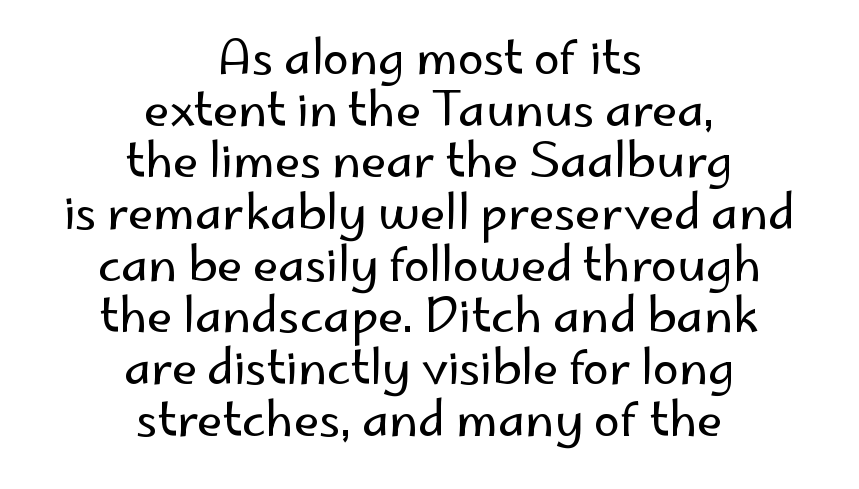
The image shows 47 px regular-weight sans-serif type, upright; set centered, tight line spacing (1.1x), normal letter spacing, not underlined; low stroke contrast and a small x-height.
